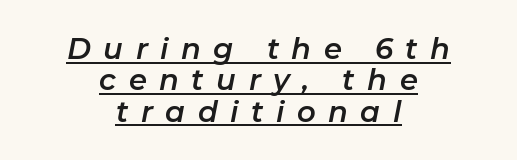
Q: Is the text italic (slanted)? A: Yes, it leans right by about 11 degrees.
Q: Is the text underlined? A: Yes.
Q: How is the paragraph aligned? A: Centered.
Q: Is the spacing between letters normal or unusually wide? A: Unusually wide.
Q: Is the spacing between lines tight, normal or loose? A: Tight.
Q: Width (condensed, normal, or wide)? A: Normal.
Q: Stroke contrast? A: Low.
Q: x-height? A: Medium.
Q: Monospaced? A: No.
